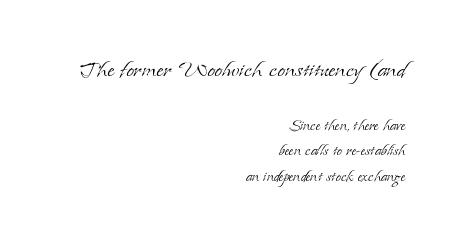
Q: Is the text bold? A: No.
Q: Is the text italic (slanted)? A: Yes.
Q: Is the typeface a serif or a sans-serif typeface? A: Serif.
Q: Is the text underlined? A: No.
Q: How is the paragraph aligned? A: Right-aligned.
Q: Is the spacing between letters normal or unusually wide? A: Normal.
Q: Is the spacing between lines tight, normal or loose? A: Normal.
Q: Which block of text is set in a larger size, the first (top) or the second (bottom)? A: The first (top) one.
Q: Width (condensed, normal, or wide)? A: Normal.
Q: Stroke contrast? A: Low.
Q: x-height? A: Small.
Q: Monospaced? A: No.
